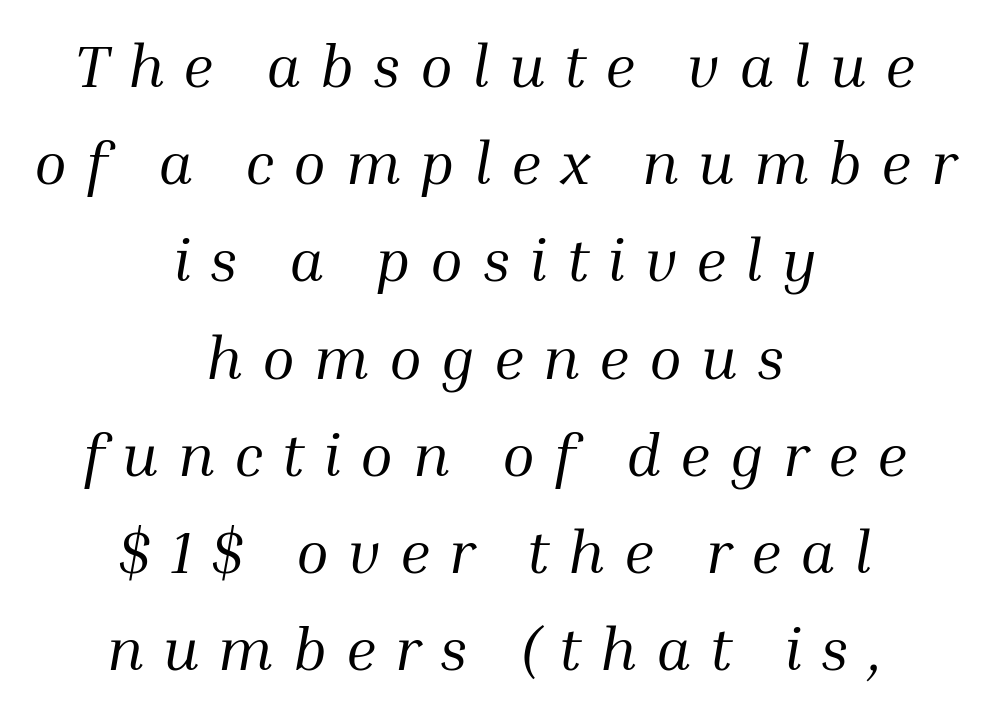
The glyphs are unaccompanied by any horizontal stroke below them. The text block is weighted toward neither margin, spreading evenly from the middle. The passage shown is typed in a proportional face where columns would drift. Regarding leading, the lines here are spaced in the standard way. The text carries the slant typical of an italic or oblique font. Little horizontal feet cap the strokes, marking this as serif type.
